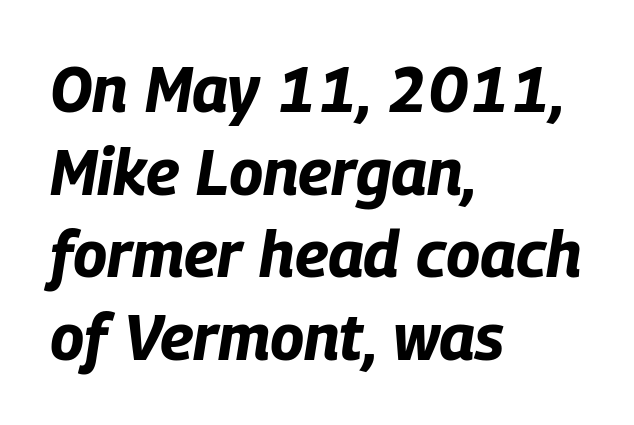
Pretty heavy lettering here — definitely bold. One-word summary of the alignment: left. Glyph-to-glyph distance matches everyday printed text. The rendering uses natural spacing where letterforms have individual widths. No word sits above an underline.
